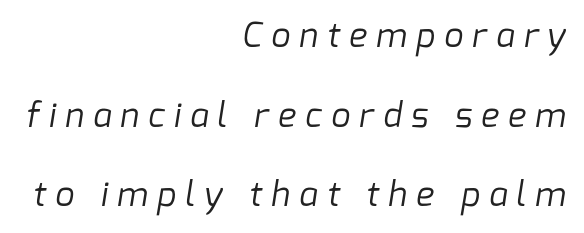
The image shows 34 px regular-weight sans-serif type; set right-aligned, loose line spacing (2.34x), unusually wide letter spacing (+0.27 em), not underlined; low stroke contrast and a medium x-height.
